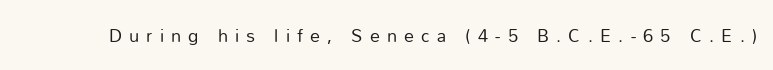
{"italic": "no", "bold": "no", "underline": "no", "letter_spacing": "wide", "letter_spacing_em": 0.36, "glyph_px": 20}
